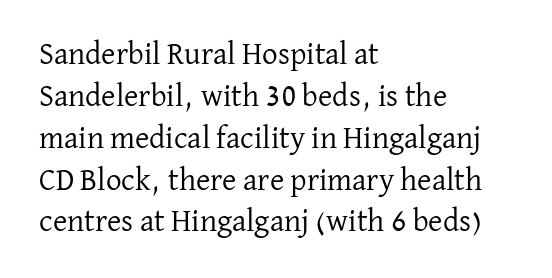
Q: Is the text bold? A: No.
Q: Is the text italic (slanted)? A: No, it is upright.
Q: Is the typeface a serif or a sans-serif typeface? A: Serif.
Q: Is the text underlined? A: No.
Q: How is the paragraph aligned? A: Left-aligned.
Q: Is the spacing between letters normal or unusually wide? A: Normal.
Q: Is the spacing between lines tight, normal or loose? A: Normal.
Q: Width (condensed, normal, or wide)? A: Normal.
Q: Stroke contrast? A: Low.
Q: x-height? A: Medium.
Q: Monospaced? A: No.
